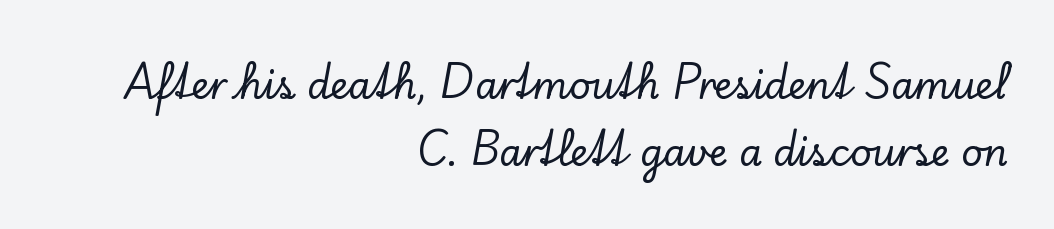
{"serif": "yes", "width": "normal", "stroke_contrast": "low", "x_height": "small", "monospaced": "no", "underline": "no", "align": "right", "line_spacing_ratio": 1.81, "letter_spacing": "normal", "letter_spacing_em": 0.0, "glyph_px": 37}
